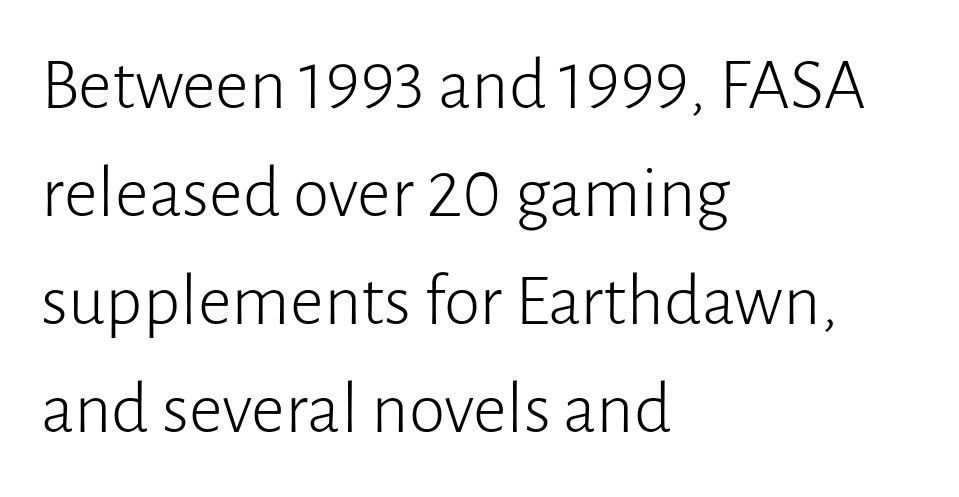
The space beneath each line is pristine and unruled. The tracking reads as untouched default to a designer's eye. The lettering holds an erect, upright posture throughout. In CSS terms this would be text-align: left. Stems here are at most as thick as an everyday book face. The face used here is proportionally spaced, like ordinary book or web type.
